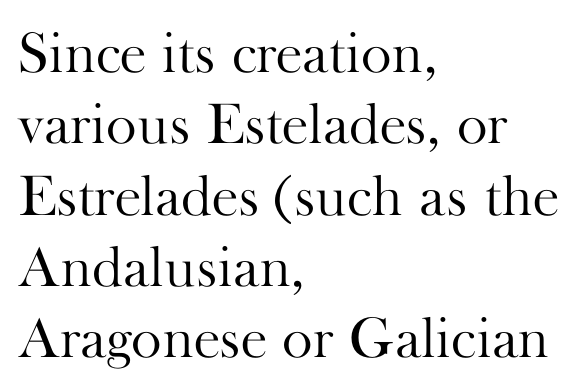
Old-style or modern, the face here clearly has serifs. No italicization has been applied; the sample stays upright. Every row of glyphs begins at an identical x-position on the left. These lines keep a tight, regular rhythm from letter to letter. Check the space under the baseline: it is left empty. Each letter keeps its own natural width here, so spacing adapts to shape.
